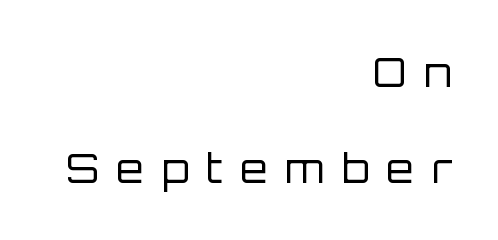
{"serif": "no", "italic": "no", "bold": "no", "weight": "regular", "width": "normal", "stroke_contrast": "low", "x_height": "large", "monospaced": "no", "underline": "no", "align": "right", "line_spacing": "loose", "line_spacing_ratio": 2.41, "letter_spacing": "wide", "letter_spacing_em": 0.44, "glyph_px": 40}
